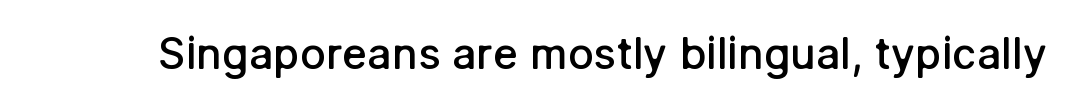
{"serif": "no", "italic": "no", "bold": "semi", "weight": "semibold", "width": "normal", "stroke_contrast": "low", "x_height": "medium", "monospaced": "no", "underline": "no", "letter_spacing": "normal", "letter_spacing_em": 0.0, "glyph_px": 43}
